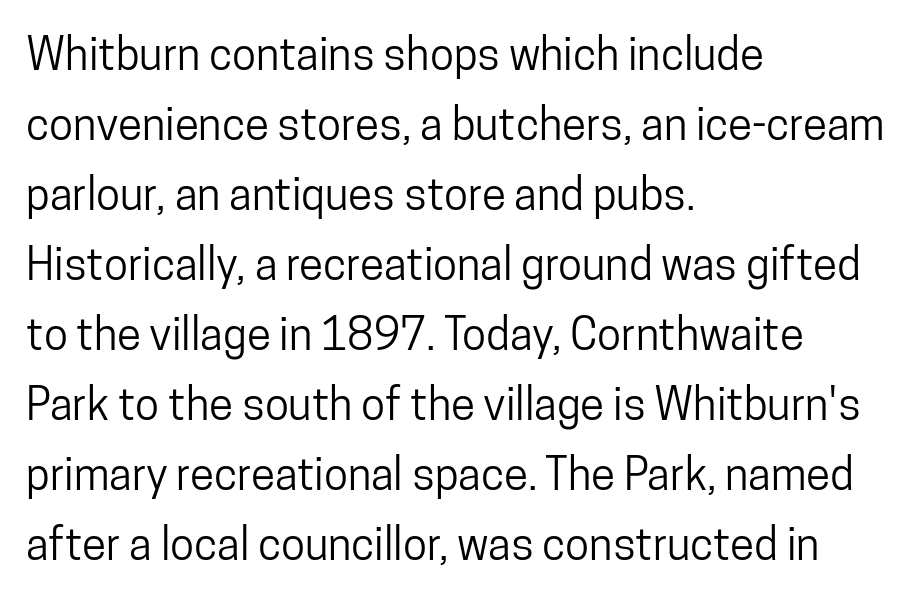
Q: Is the text italic (slanted)? A: No, it is upright.
Q: Is the typeface a serif or a sans-serif typeface? A: Sans-serif.
Q: Is the text underlined? A: No.
Q: How is the paragraph aligned? A: Left-aligned.
Q: Is the spacing between letters normal or unusually wide? A: Normal.
Q: Is the spacing between lines tight, normal or loose? A: Normal.
Q: Width (condensed, normal, or wide)? A: Condensed.
Q: Stroke contrast? A: Low.
Q: x-height? A: Medium.
Q: Monospaced? A: No.
